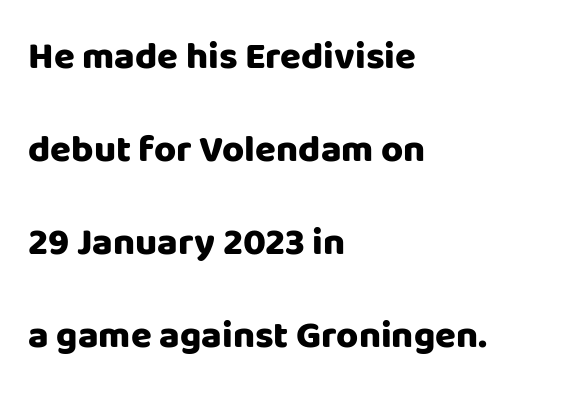
Each letter keeps its own natural width here, so spacing adapts to shape. Clear beneath every line of the passage. Pretty heavy lettering here — definitely bold. The passage shown has conventional tracking throughout. A great deal of white space separates one row of letters from the next. The type family on display is of the sans-serif kind.
